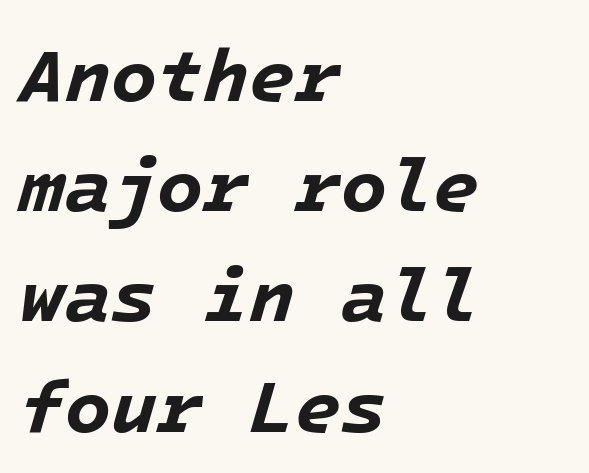
This is heavy type, rendered in bold. Nobody drew a line under any word here. Observe the ordinary spacing: letters are neighbours, not strangers. Notice how the passage keeps a crisp vertical edge on the left only.
